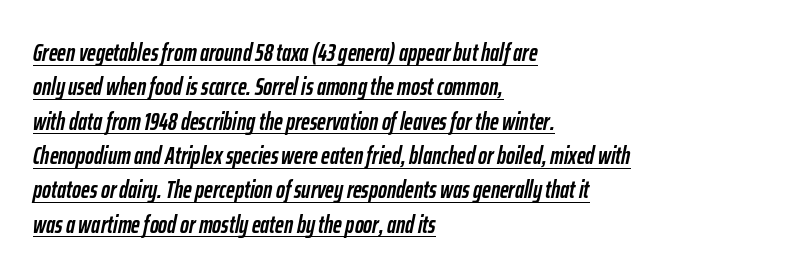
The specimen includes a rule beneath the text block's lines. The axis of the letterforms is tilted away from vertical. Does the copy run flush right? No — it runs flush left. The letterforms sit shoulder to shoulder at normal distance. Vertical spacing — default. These lines carry a lot of weight — the face is fully bold.
